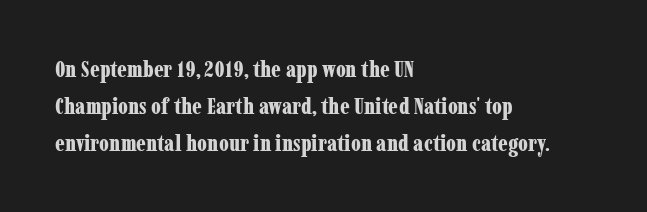
Q: Is the text bold? A: Yes.
Q: Is the text italic (slanted)? A: No, it is upright.
Q: Is the text underlined? A: No.
Q: How is the paragraph aligned? A: Left-aligned.
Q: Is the spacing between letters normal or unusually wide? A: Normal.
Q: Is the spacing between lines tight, normal or loose? A: Normal.
